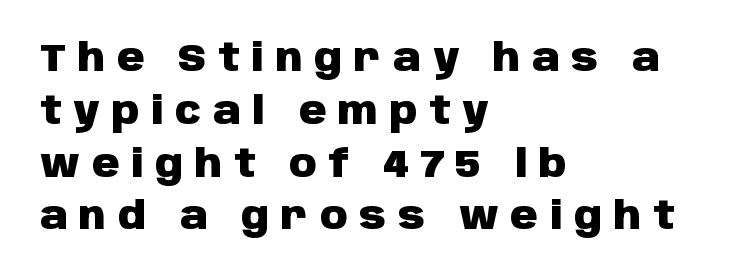
{"serif": "no", "italic": "no", "bold": "yes", "weight": "heavy", "width": "normal", "stroke_contrast": "low", "x_height": "large", "monospaced": "no", "underline": "no", "align": "left", "line_spacing": "normal", "line_spacing_ratio": 1.39, "letter_spacing": "wide", "letter_spacing_em": 0.31, "glyph_px": 38}
